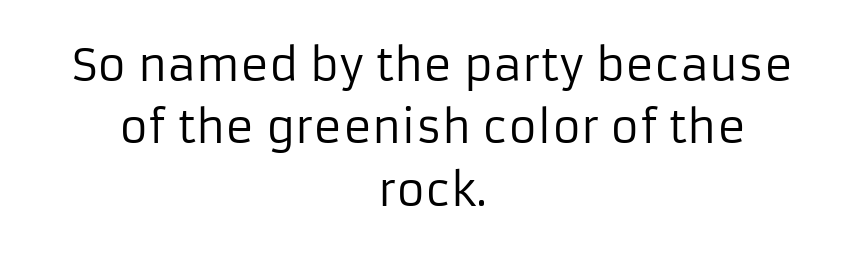
{"serif": "no", "italic": "no", "bold": "no", "weight": "regular", "width": "normal", "stroke_contrast": "low", "x_height": "medium", "monospaced": "no", "underline": "no", "align": "center", "line_spacing": "normal", "line_spacing_ratio": 1.42, "letter_spacing": "normal", "letter_spacing_em": 0.0, "glyph_px": 44}
